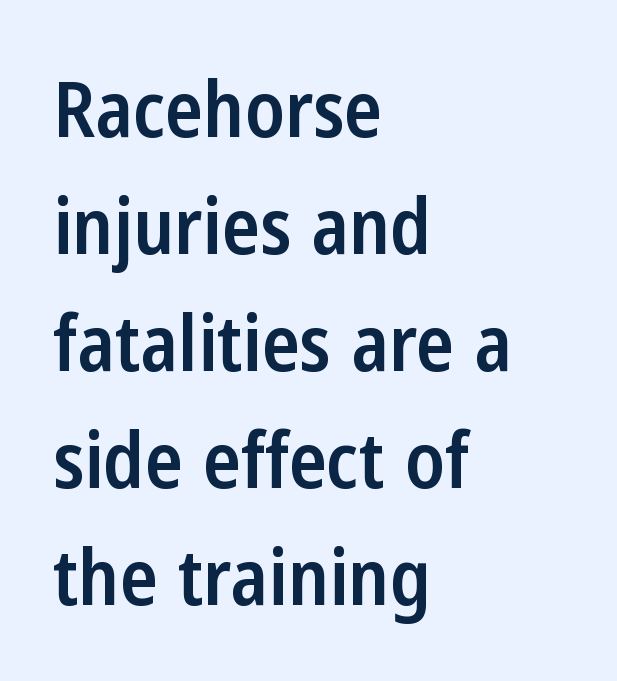
The image shows 78 px semibold, condensed sans-serif type, upright; set left-aligned, normal line spacing (1.5x), normal letter spacing, not underlined; low stroke contrast and a medium x-height.
